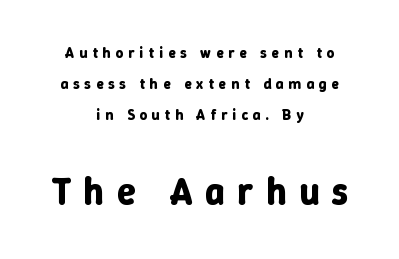
{"italic": "no", "bold": "yes", "weight": "bold", "width": "normal", "stroke_contrast": "low", "x_height": "medium", "monospaced": "no", "underline": "no", "align": "center", "line_spacing": "loose", "line_spacing_ratio": 2.06, "letter_spacing": "wide", "letter_spacing_em": 0.33, "larger_block": "second", "size_ratio": 2.53, "glyph_px": 38}
